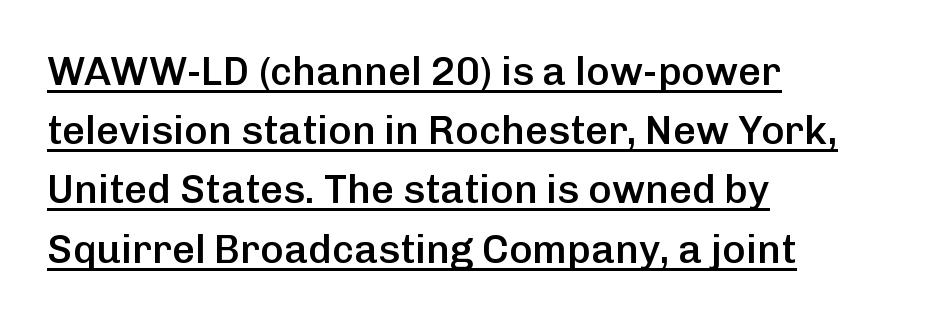
{"serif": "no", "italic": "no", "bold": "semi", "weight": "semibold", "width": "normal", "stroke_contrast": "low", "x_height": "medium", "monospaced": "no", "underline": "yes", "align": "left", "line_spacing": "normal", "line_spacing_ratio": 1.48, "letter_spacing": "normal", "letter_spacing_em": 0.0, "glyph_px": 40}
